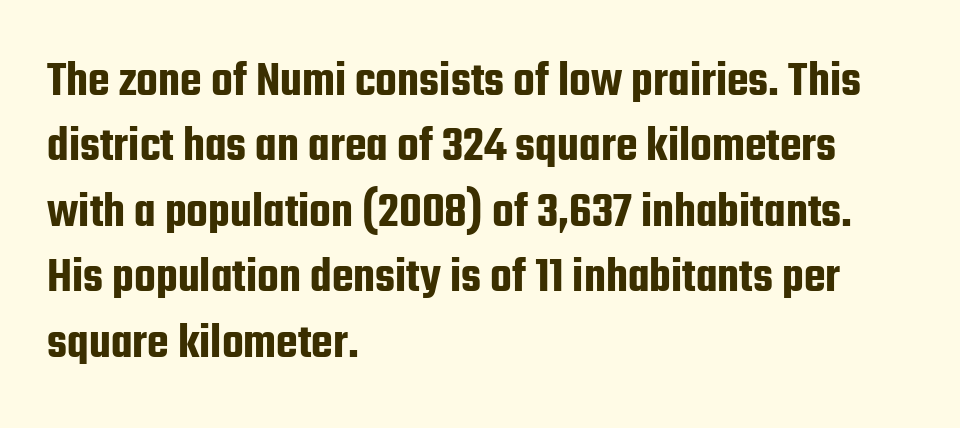
The image shows 50 px condensed sans-serif type, upright; set left-aligned, normal line spacing (1.31x), normal letter spacing, not underlined; low stroke contrast and a medium x-height.
